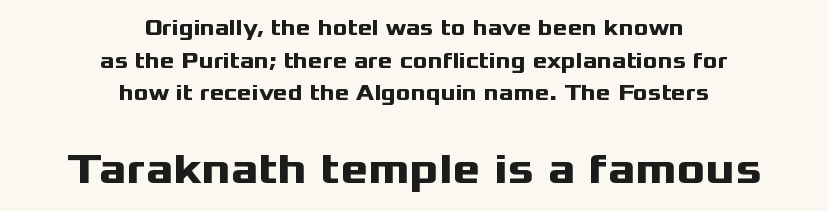
Q: Is the text bold? A: Yes.
Q: Is the text italic (slanted)? A: No, it is upright.
Q: Is the typeface a serif or a sans-serif typeface? A: Sans-serif.
Q: Is the text underlined? A: No.
Q: How is the paragraph aligned? A: Centered.
Q: Is the spacing between letters normal or unusually wide? A: Normal.
Q: Is the spacing between lines tight, normal or loose? A: Normal.
Q: Which block of text is set in a larger size, the first (top) or the second (bottom)? A: The second (bottom) one.
Q: Width (condensed, normal, or wide)? A: Wide.
Q: Stroke contrast? A: Medium.
Q: x-height? A: Medium.
Q: Monospaced? A: No.
